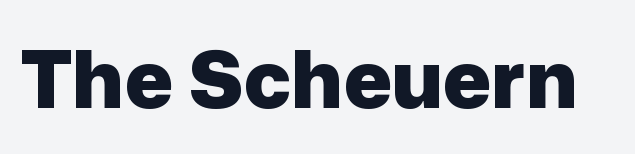
The image shows 80 px heavy sans-serif type, upright; set normal letter spacing, not underlined; low stroke contrast and a medium x-height.
